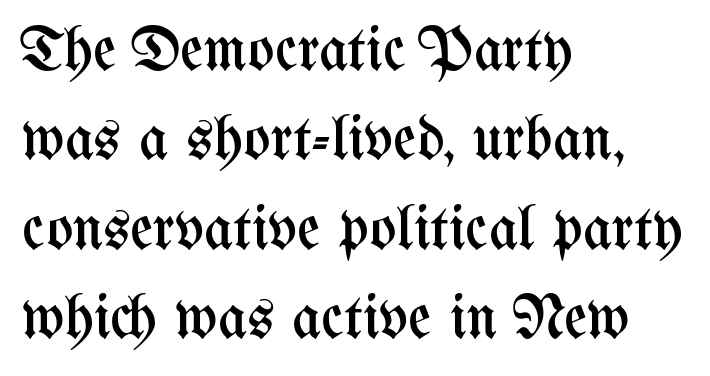
{"italic": "no", "bold": "no", "weight": "regular", "width": "condensed", "stroke_contrast": "medium", "x_height": "medium", "monospaced": "no", "underline": "no", "align": "left", "line_spacing": "normal", "line_spacing_ratio": 1.42, "letter_spacing": "normal", "letter_spacing_em": 0.0, "glyph_px": 63}
